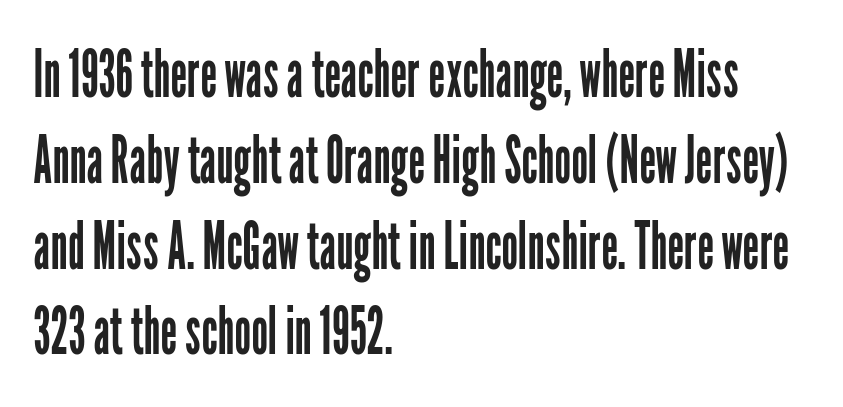
Q: Is the text bold? A: No.
Q: Is the text italic (slanted)? A: No, it is upright.
Q: Is the typeface a serif or a sans-serif typeface? A: Sans-serif.
Q: Is the text underlined? A: No.
Q: How is the paragraph aligned? A: Left-aligned.
Q: Is the spacing between letters normal or unusually wide? A: Normal.
Q: Is the spacing between lines tight, normal or loose? A: Normal.
Q: Width (condensed, normal, or wide)? A: Condensed.
Q: Stroke contrast? A: Low.
Q: x-height? A: Medium.
Q: Monospaced? A: No.
